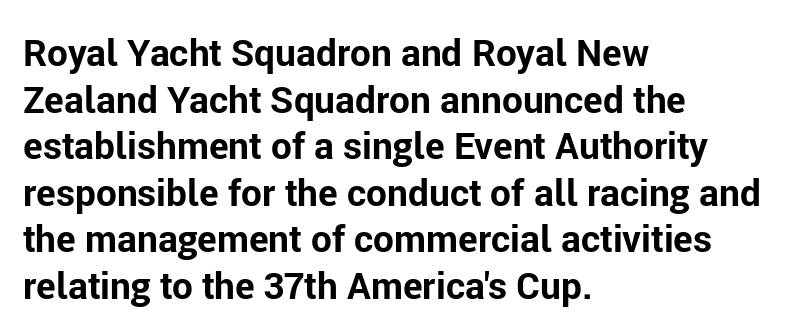
{"serif": "no", "italic": "no", "bold": "yes", "weight": "bold", "width": "normal", "stroke_contrast": "low", "x_height": "medium", "monospaced": "no", "underline": "no", "align": "left", "line_spacing": "normal", "line_spacing_ratio": 1.26, "letter_spacing": "normal", "letter_spacing_em": 0.0, "glyph_px": 37}
